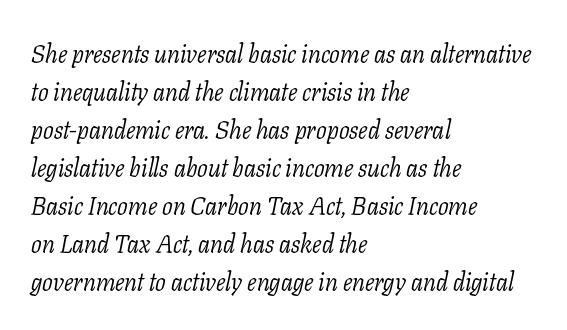
{"italic": "yes", "lean": "right", "slant_degrees": 11, "bold": "no", "underline": "no", "align": "left", "line_spacing": "normal", "line_spacing_ratio": 1.52, "letter_spacing": "normal", "letter_spacing_em": 0.0, "glyph_px": 25}
